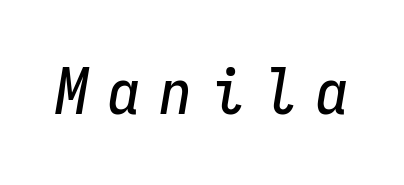
Q: Is the text italic (slanted)? A: Yes, it leans right by about 9 degrees.
Q: Is the text underlined? A: No.
Q: Is the spacing between letters normal or unusually wide? A: Unusually wide.
Q: Width (condensed, normal, or wide)? A: Condensed.
Q: Stroke contrast? A: Low.
Q: x-height? A: Medium.
Q: Monospaced? A: Yes.
